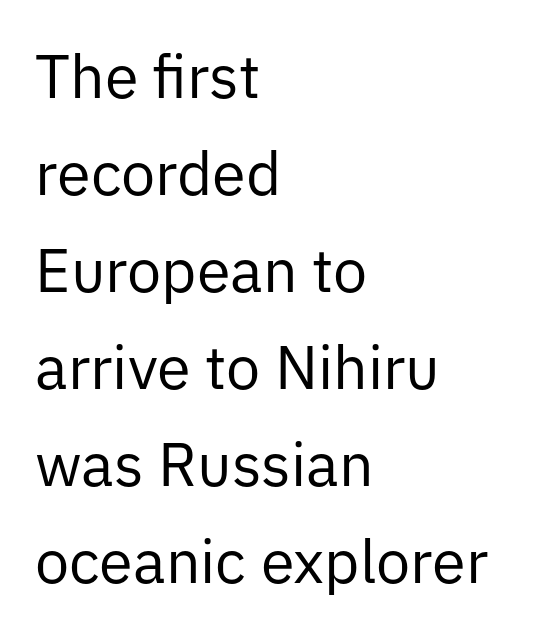
Q: Is the text bold? A: No.
Q: Is the text italic (slanted)? A: No, it is upright.
Q: Is the typeface a serif or a sans-serif typeface? A: Sans-serif.
Q: Is the text underlined? A: No.
Q: How is the paragraph aligned? A: Left-aligned.
Q: Is the spacing between letters normal or unusually wide? A: Normal.
Q: Is the spacing between lines tight, normal or loose? A: Normal.
Q: Width (condensed, normal, or wide)? A: Normal.
Q: Stroke contrast? A: Low.
Q: x-height? A: Medium.
Q: Monospaced? A: No.
